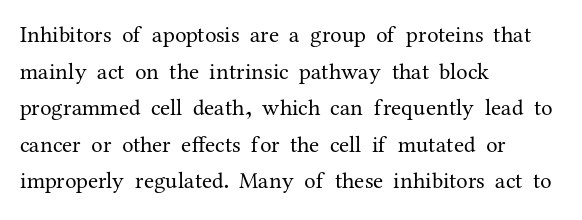
{"italic": "no", "bold": "no", "underline": "no", "align": "left", "line_spacing": "normal", "line_spacing_ratio": 1.59, "letter_spacing": "normal", "letter_spacing_em": 0.0, "glyph_px": 23}
